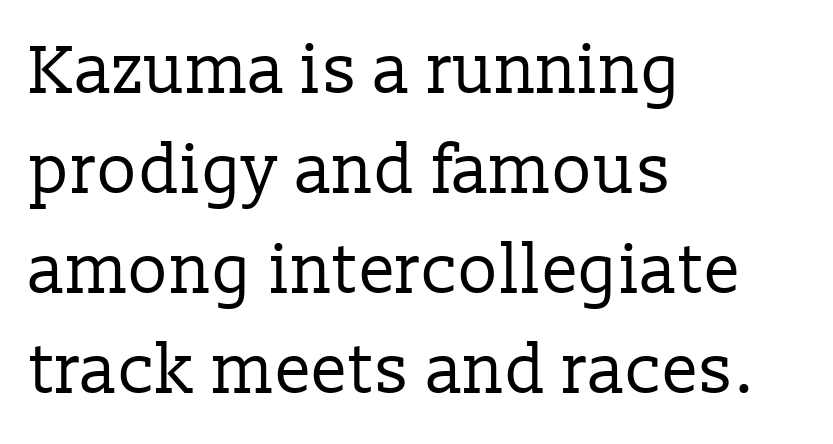
Q: Is the text bold? A: No.
Q: Is the text italic (slanted)? A: No, it is upright.
Q: Is the typeface a serif or a sans-serif typeface? A: Serif.
Q: Is the text underlined? A: No.
Q: How is the paragraph aligned? A: Left-aligned.
Q: Is the spacing between letters normal or unusually wide? A: Normal.
Q: Is the spacing between lines tight, normal or loose? A: Normal.
Q: Width (condensed, normal, or wide)? A: Normal.
Q: Stroke contrast? A: Low.
Q: x-height? A: Medium.
Q: Monospaced? A: No.
